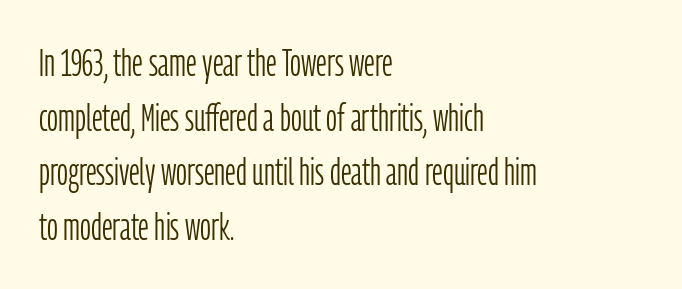
Q: Is the text bold? A: No.
Q: Is the text italic (slanted)? A: No, it is upright.
Q: Is the typeface a serif or a sans-serif typeface? A: Sans-serif.
Q: Is the text underlined? A: No.
Q: How is the paragraph aligned? A: Left-aligned.
Q: Is the spacing between letters normal or unusually wide? A: Normal.
Q: Is the spacing between lines tight, normal or loose? A: Normal.
Q: Width (condensed, normal, or wide)? A: Condensed.
Q: Stroke contrast? A: Low.
Q: x-height? A: Medium.
Q: Monospaced? A: No.
